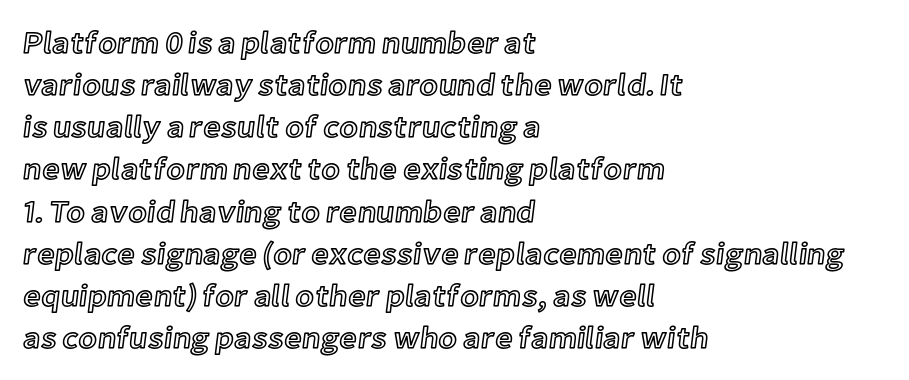
The image shows 31 px text type; set left-aligned, normal line spacing (1.36x), normal letter spacing, not underlined; a medium x-height.
